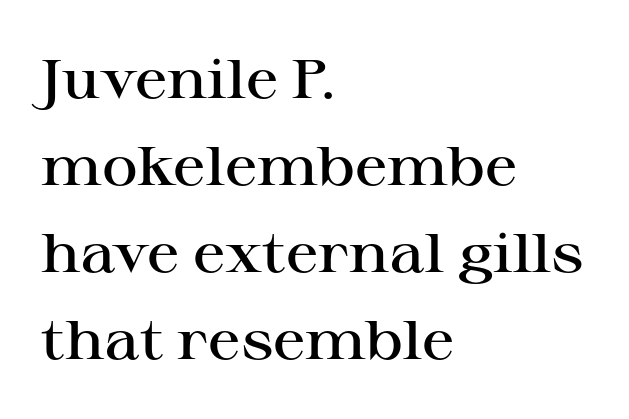
A clean baseline with only descenders dipping below it. The vertical gap from one line to the next is medium. The rendering keeps characters at their native spacing. I'd describe the lettering as semibold — firm but not a full bold.
